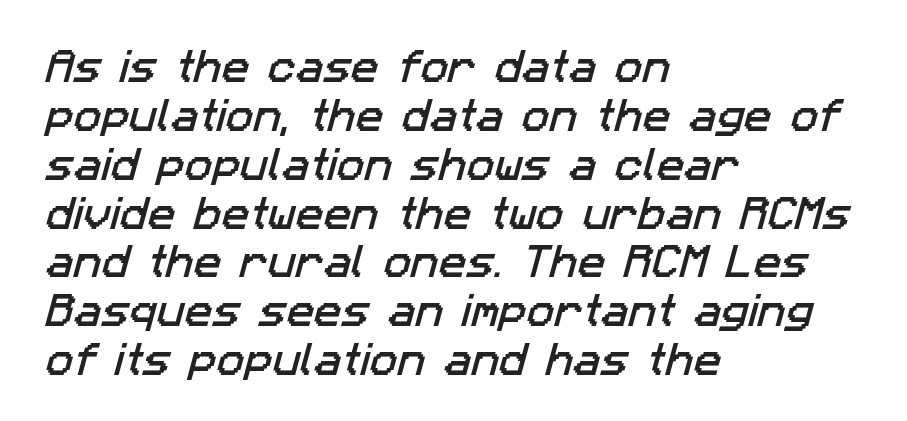
{"serif": "no", "width": "normal", "stroke_contrast": "low", "x_height": "medium", "monospaced": "no", "underline": "no", "align": "left", "line_spacing": "normal", "line_spacing_ratio": 1.32, "letter_spacing": "normal", "letter_spacing_em": 0.0, "glyph_px": 37}
